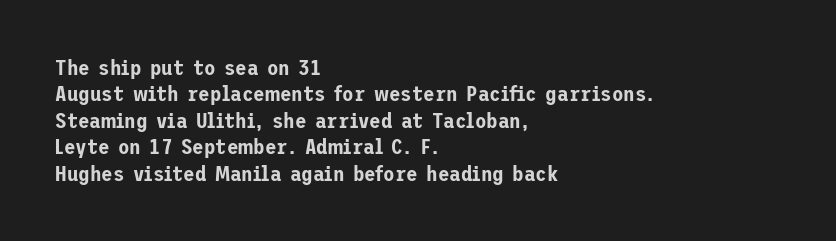
{"italic": "no", "underline": "no", "align": "left", "line_spacing": "normal", "line_spacing_ratio": 1.26, "letter_spacing": "normal", "letter_spacing_em": 0.0, "glyph_px": 21}
